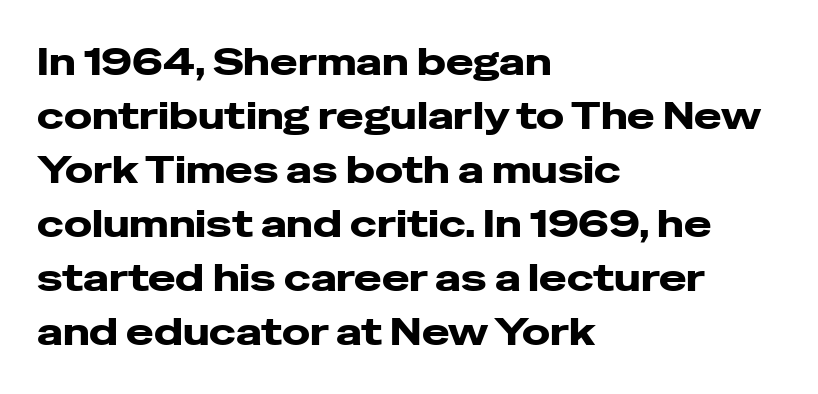
The image shows 37 px wide sans-serif type, upright; set left-aligned, normal line spacing (1.46x), normal letter spacing, not underlined; low stroke contrast and a medium x-height.
